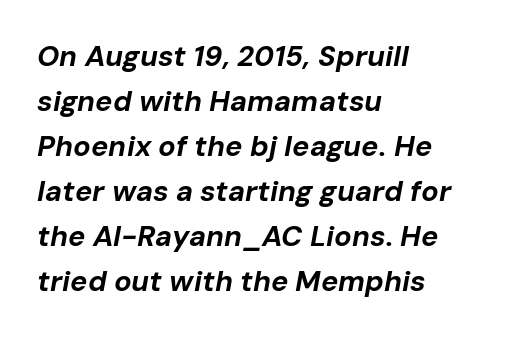
The specimen reads as italic at a glance. In CSS terms this would be text-align: left. The designer left line spacing at the default. These lines are rendered in a variable-pitch font.
